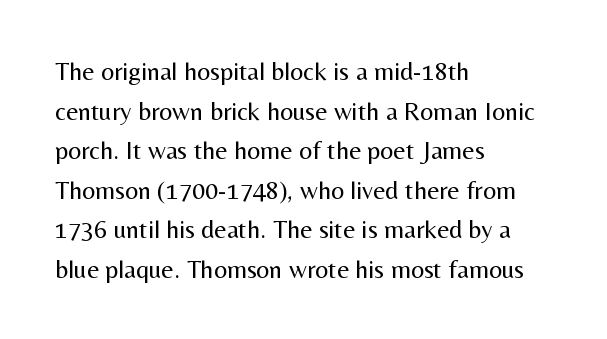
The image shows 26 px text type, upright; set left-aligned, normal line spacing (1.52x), normal letter spacing, not underlined.
